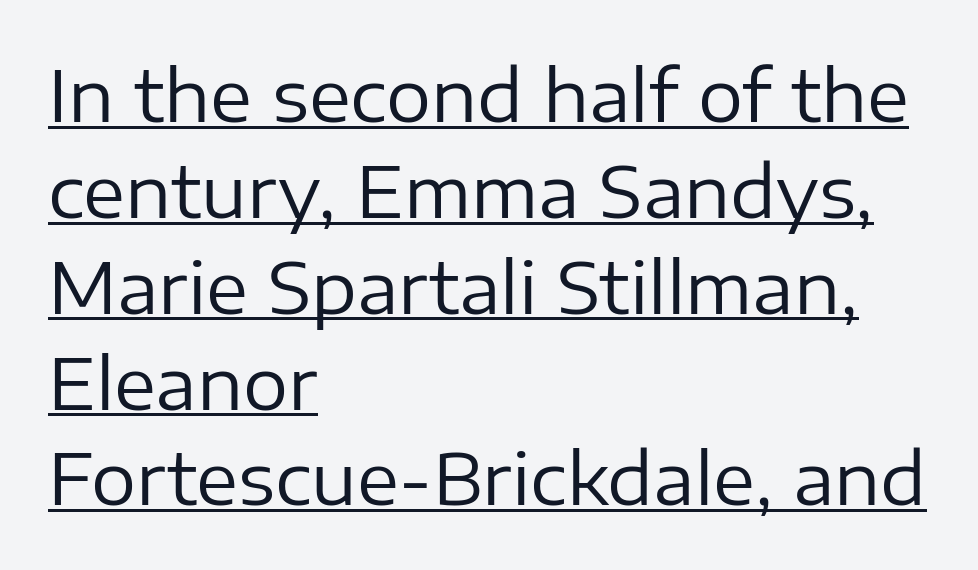
The image shows 71 px regular-weight sans-serif type, upright; set left-aligned, normal line spacing (1.35x), normal letter spacing, underlined; low stroke contrast and a medium x-height.
